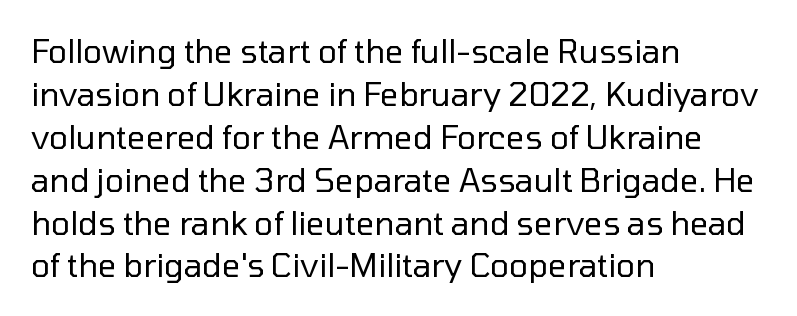
Are there feet on the stems? There aren't — it's a sans. How would I describe the line gaps? Plain and ordinary. This sample uses an upright cut, with every glyph sitting square on the baseline. Does extra space separate the letters? No, they use regular spacing. This sample has the flowing, uneven cadence of proportional lettering.
